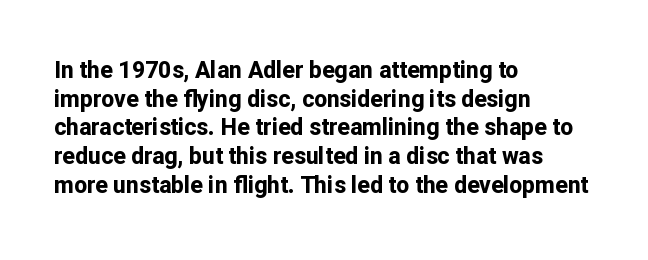
The image shows 23 px bold type, upright; set left-aligned, normal line spacing (1.25x), normal letter spacing, not underlined.
